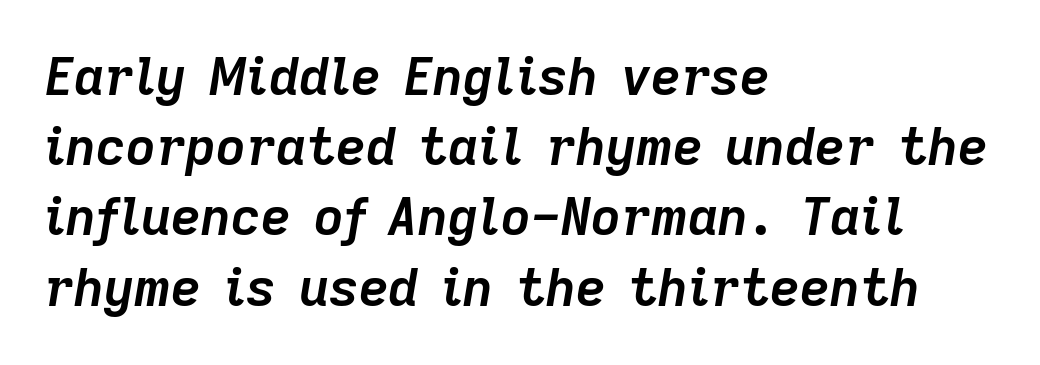
Q: Is the text bold? A: Yes.
Q: Is the text italic (slanted)? A: Yes, it leans right by about 9 degrees.
Q: Is the text underlined? A: No.
Q: How is the paragraph aligned? A: Left-aligned.
Q: Is the spacing between letters normal or unusually wide? A: Normal.
Q: Is the spacing between lines tight, normal or loose? A: Normal.
Q: Width (condensed, normal, or wide)? A: Normal.
Q: Stroke contrast? A: Low.
Q: x-height? A: Medium.
Q: Monospaced? A: No.
